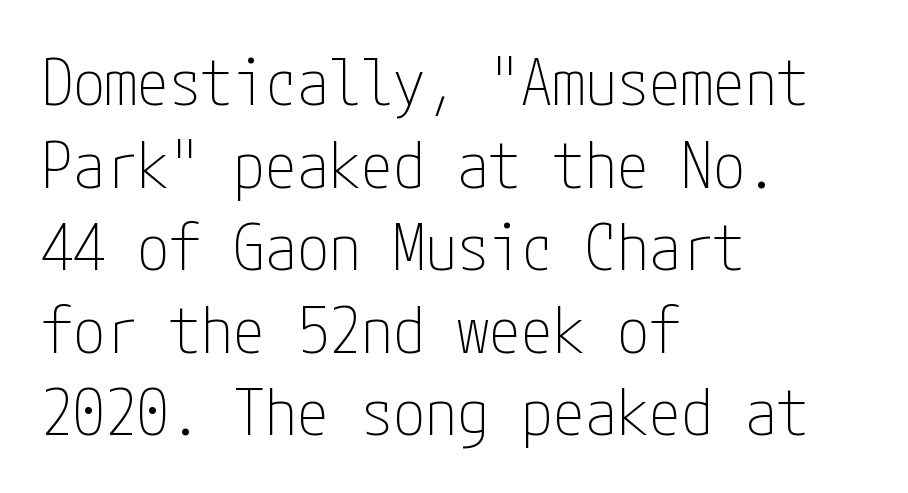
The typesetter chose a ragged-right arrangement here. Horizontal bands of white between lines are of average thickness. Posture: straight, roman, zero tilt. The glyphs are unaccompanied by any horizontal stroke below them. The glyphs in this specimen are sans serif. The rendering keeps characters at their native spacing.
